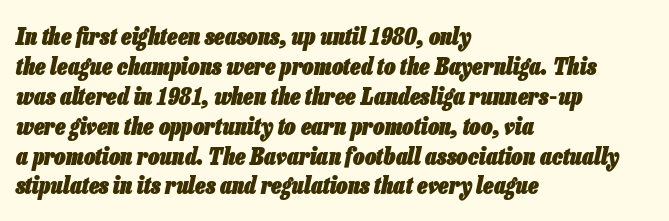
{"italic": "yes", "lean": "right", "slant_degrees": 13, "bold": "yes", "underline": "no", "align": "left", "line_spacing": "normal", "line_spacing_ratio": 1.3, "letter_spacing": "normal", "letter_spacing_em": 0.0, "glyph_px": 23}
